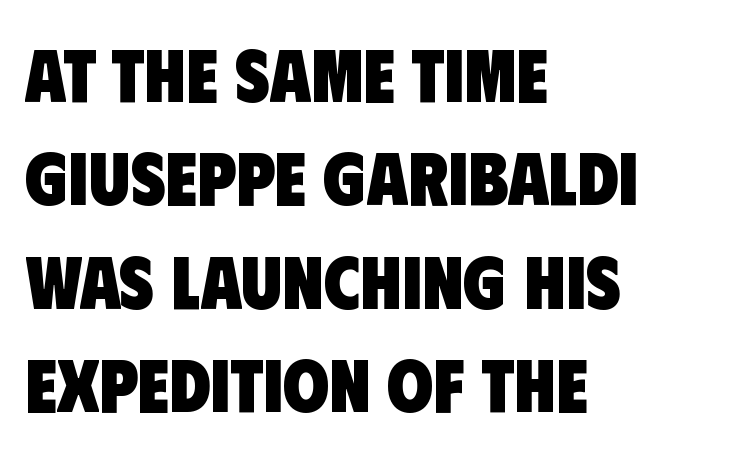
Regarding leading, the lines here are spaced in the standard way. What kind of face is this? One without serifs — a sans. What stands out about the letter spacing? Nothing — it is the standard amount. Check under the words: just untouched page. Caption: multi-line text, flush left, ragged right.
